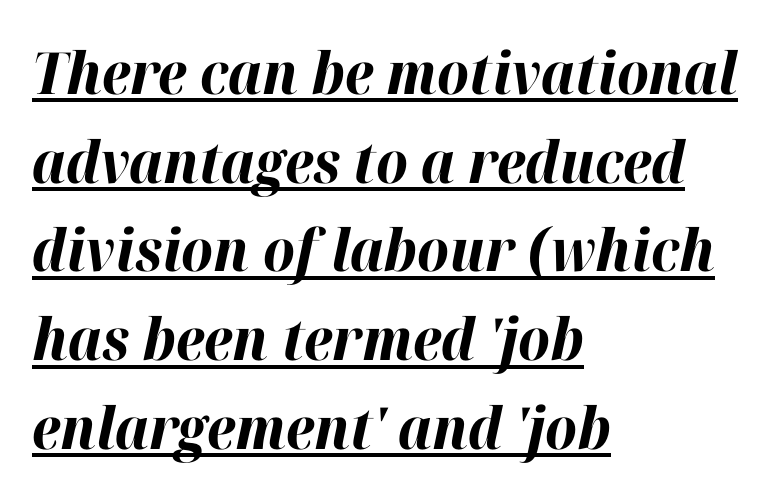
{"italic": "yes", "lean": "right", "slant_degrees": 12, "bold": "yes", "weight": "bold", "width": "normal", "stroke_contrast": "high", "x_height": "medium", "monospaced": "no", "underline": "yes", "align": "left", "line_spacing": "normal", "line_spacing_ratio": 1.53, "letter_spacing": "normal", "letter_spacing_em": 0.0, "glyph_px": 58}
